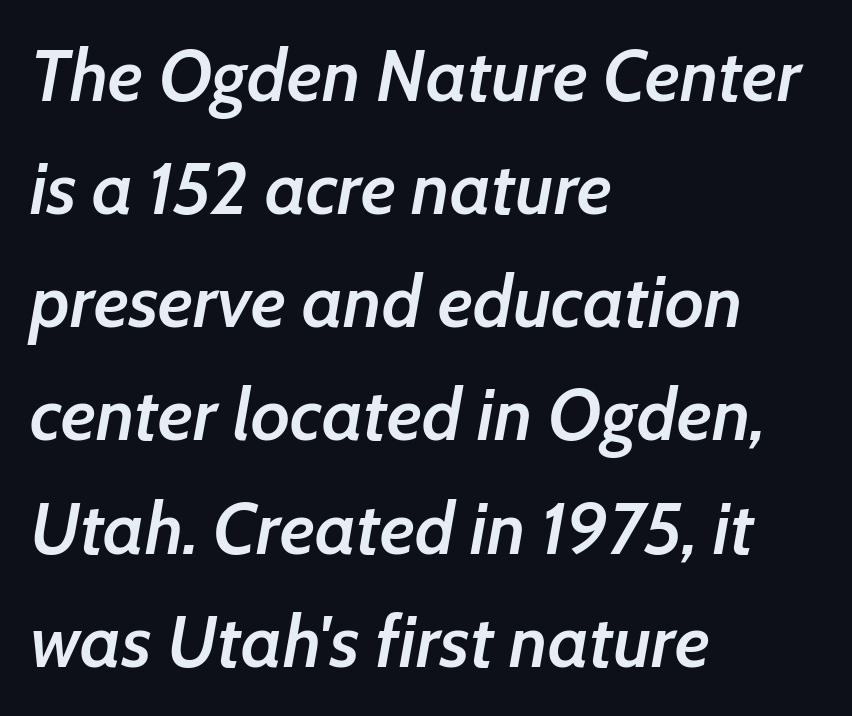
Q: Is the text bold? A: Semi-bold.
Q: Is the text italic (slanted)? A: Yes, it leans right by about 7 degrees.
Q: Is the text underlined? A: No.
Q: How is the paragraph aligned? A: Left-aligned.
Q: Is the spacing between letters normal or unusually wide? A: Normal.
Q: Is the spacing between lines tight, normal or loose? A: Normal.
Q: Width (condensed, normal, or wide)? A: Normal.
Q: Stroke contrast? A: Low.
Q: x-height? A: Medium.
Q: Monospaced? A: No.
